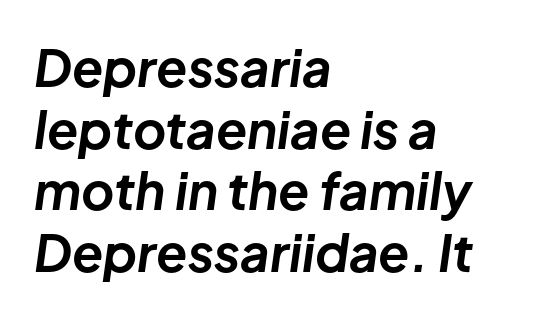
{"italic": "yes", "lean": "right", "slant_degrees": 8, "bold": "yes", "weight": "bold", "width": "normal", "stroke_contrast": "low", "x_height": "medium", "monospaced": "no", "underline": "no", "align": "left", "line_spacing_ratio": 1.21, "letter_spacing": "normal", "letter_spacing_em": 0.0, "glyph_px": 51}
